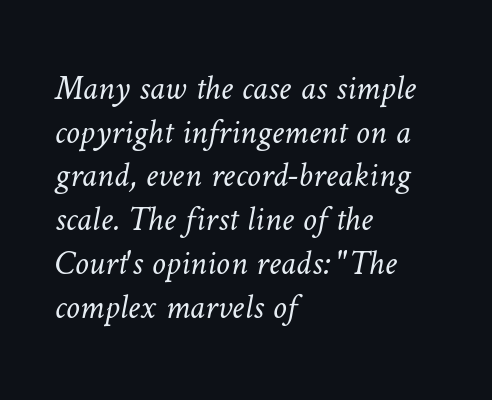
The image shows 35 px light type; set left-aligned, normal line spacing (1.25x), normal letter spacing, not underlined; low stroke contrast and a medium x-height.
